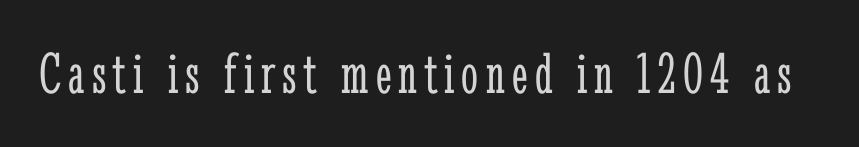
Small tapered or slab feet sit at the stroke ends, so this counts as serif. Varying glyph widths throughout — classic text-font behaviour. Characters remain perfectly vertical along every line. Weight: regular or lighter. Lines of text with bare space underneath.
